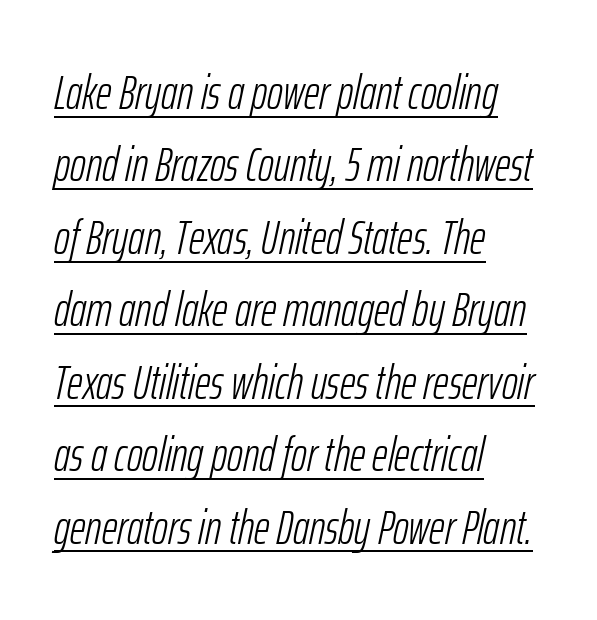
{"italic": "yes", "lean": "right", "slant_degrees": 12, "bold": "no", "weight": "light", "width": "condensed", "stroke_contrast": "low", "x_height": "medium", "monospaced": "no", "underline": "yes", "align": "left", "line_spacing": "normal", "line_spacing_ratio": 1.51, "letter_spacing": "normal", "letter_spacing_em": 0.0, "glyph_px": 48}
